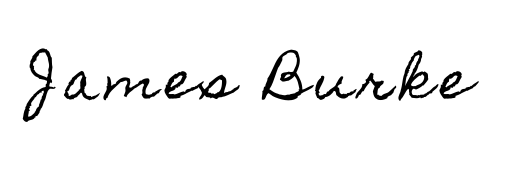
The passage shown is typed in a proportional face where columns would drift. Descender tails drop into unmarked territory.
